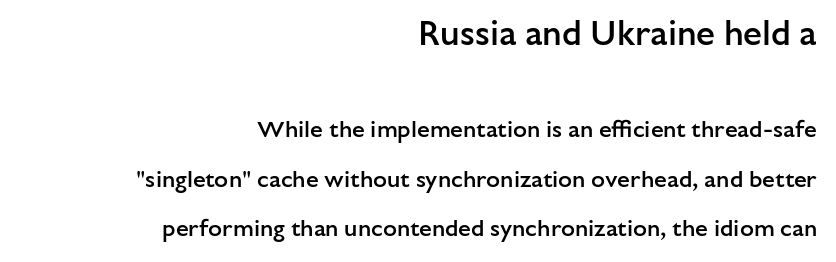
Q: Is the text bold? A: Semi-bold.
Q: Is the text italic (slanted)? A: No, it is upright.
Q: Is the typeface a serif or a sans-serif typeface? A: Sans-serif.
Q: Is the text underlined? A: No.
Q: How is the paragraph aligned? A: Right-aligned.
Q: Is the spacing between letters normal or unusually wide? A: Normal.
Q: Is the spacing between lines tight, normal or loose? A: Loose.
Q: Which block of text is set in a larger size, the first (top) or the second (bottom)? A: The first (top) one.
Q: Width (condensed, normal, or wide)? A: Normal.
Q: Stroke contrast? A: Low.
Q: x-height? A: Medium.
Q: Monospaced? A: No.
